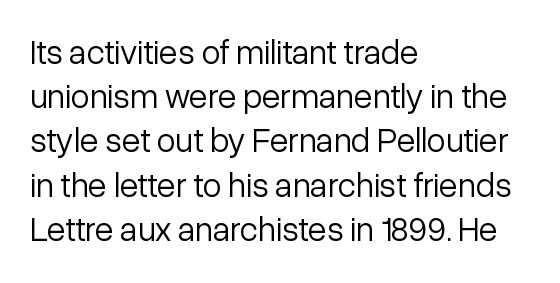
{"serif": "no", "italic": "no", "bold": "no", "weight": "light", "width": "normal", "stroke_contrast": "low", "x_height": "medium", "monospaced": "no", "underline": "no", "align": "left", "line_spacing": "normal", "line_spacing_ratio": 1.3, "letter_spacing": "normal", "letter_spacing_em": 0.0, "glyph_px": 34}
